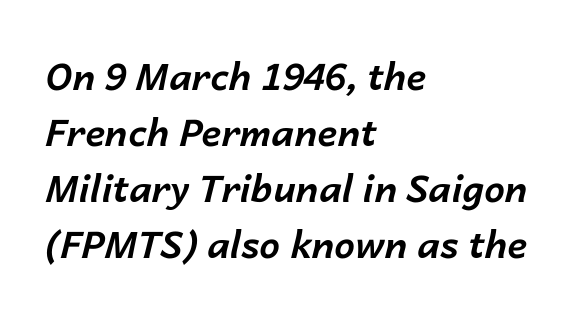
{"italic": "yes", "lean": "right", "slant_degrees": 14, "bold": "yes", "weight": "bold", "width": "normal", "stroke_contrast": "low", "x_height": "medium", "monospaced": "no", "underline": "no", "align": "left", "line_spacing": "normal", "line_spacing_ratio": 1.51, "letter_spacing": "normal", "letter_spacing_em": 0.0, "glyph_px": 37}
